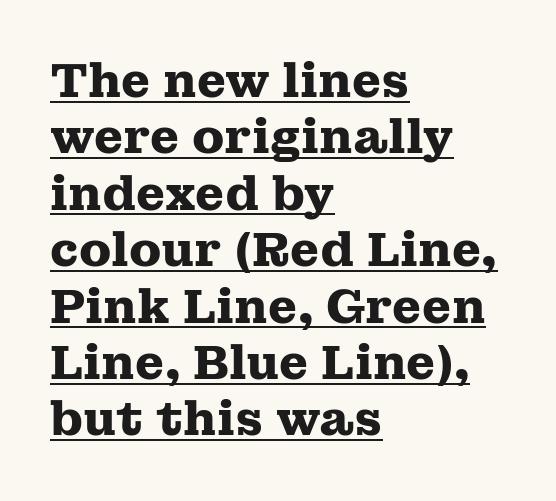
{"serif": "yes", "italic": "no", "bold": "yes", "weight": "heavy", "width": "wide", "stroke_contrast": "medium", "x_height": "medium", "monospaced": "no", "underline": "yes", "align": "left", "line_spacing_ratio": 1.2, "letter_spacing": "normal", "letter_spacing_em": 0.0, "glyph_px": 47}
